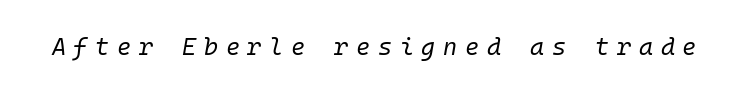
{"italic": "yes", "lean": "right", "slant_degrees": 10, "bold": "no", "underline": "no", "letter_spacing": "wide", "letter_spacing_em": 0.32, "glyph_px": 24}
